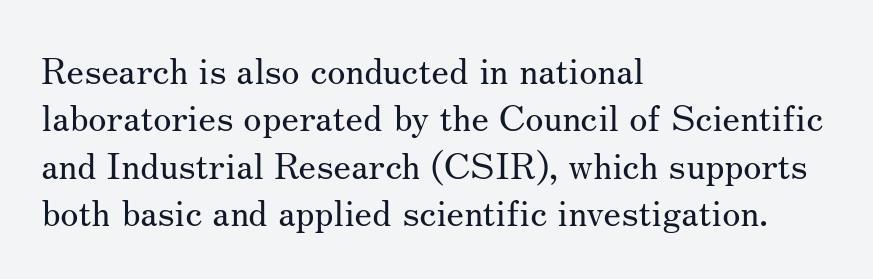
Observe the ordinary spacing: letters are neighbours, not strangers. The rendering uses natural spacing where letterforms have individual widths. The typeface chosen for these lines features serifs. The foot of each line stays bare and open. When letters stand straight like this, we call the style roman or upright.
